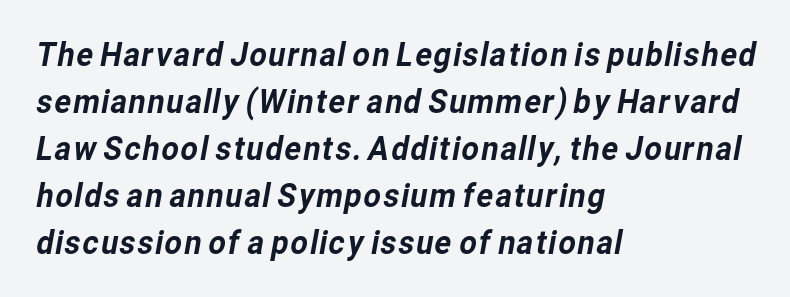
The image shows 34 px sans-serif type; set left-aligned, normal line spacing (1.38x), normal letter spacing, not underlined; low stroke contrast and a medium x-height.
